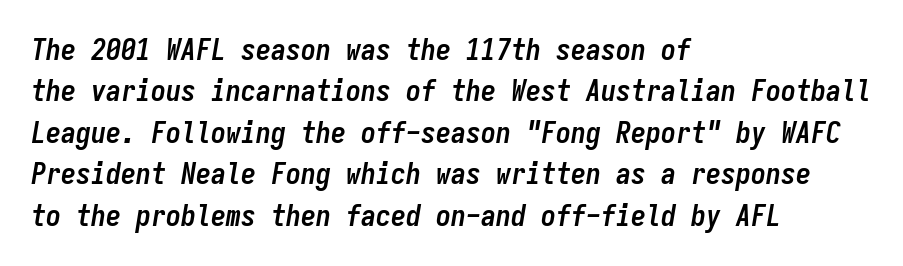
The face used here has a pronounced slope to its letters. The passage shown is typed in a monospace face where columns stay perfectly aligned. Notice how thick the strokes are: this is what a full bold looks like. The letterforms sit shoulder to shoulder at normal distance.
